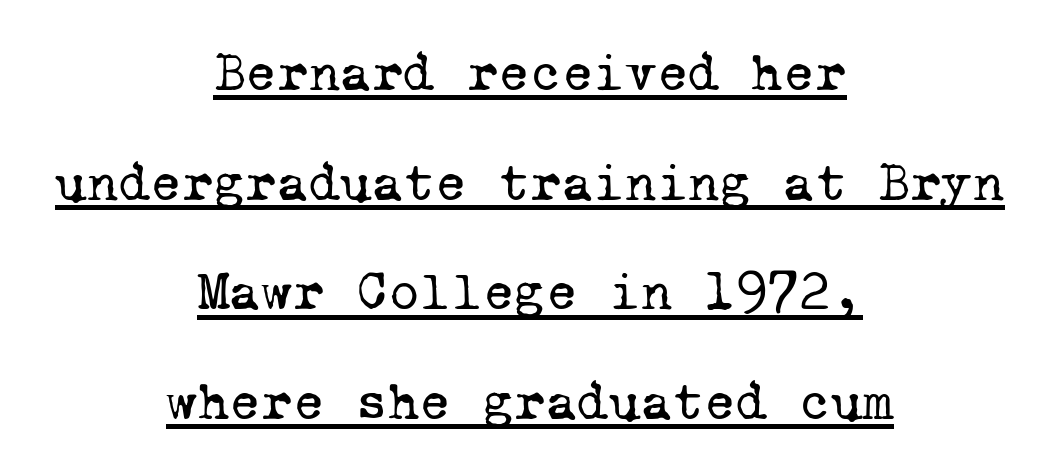
{"serif": "yes", "bold": "no", "weight": "regular", "width": "normal", "stroke_contrast": "low", "x_height": "medium", "monospaced": "yes", "underline": "yes", "align": "center", "line_spacing": "loose", "line_spacing_ratio": 2.03, "letter_spacing": "normal", "letter_spacing_em": 0.0, "glyph_px": 54}
